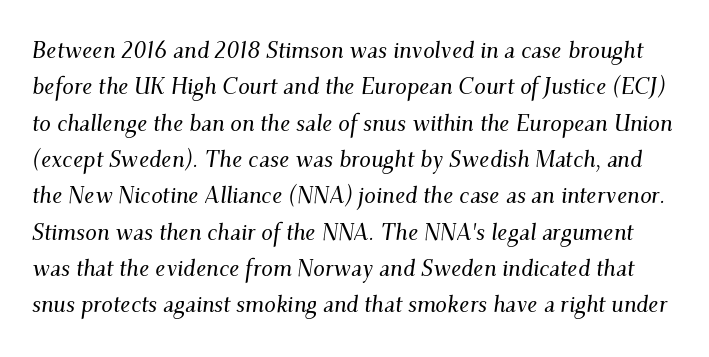
{"italic": "yes", "lean": "right", "slant_degrees": 9, "underline": "no", "line_spacing": "normal", "line_spacing_ratio": 1.58, "letter_spacing": "normal", "letter_spacing_em": 0.0, "glyph_px": 23}
